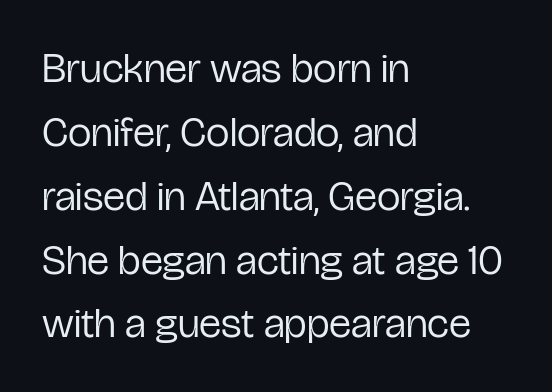
What's the leading like? Ordinary, nothing unusual. Left-aligned paragraph, ragged on the right. The letters sit at their default tracking, neither squeezed nor spread. The face used here is proportionally spaced, like ordinary book or web type.
